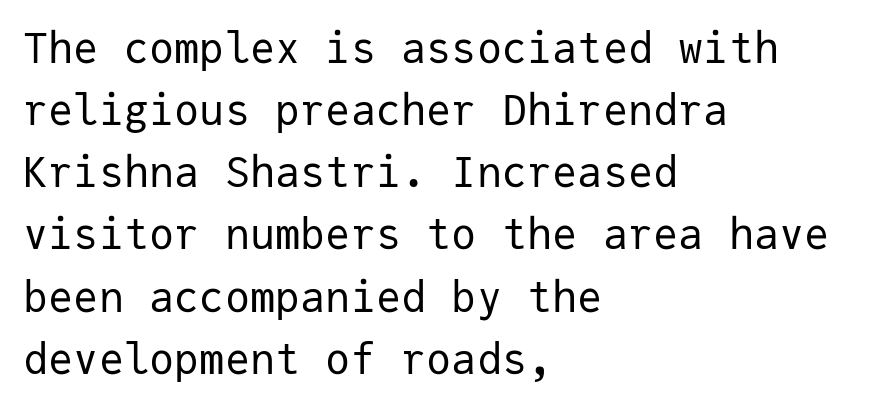
Q: Is the text bold? A: No.
Q: Is the text italic (slanted)? A: No, it is upright.
Q: Is the typeface a serif or a sans-serif typeface? A: Sans-serif.
Q: Is the text underlined? A: No.
Q: How is the paragraph aligned? A: Left-aligned.
Q: Is the spacing between letters normal or unusually wide? A: Normal.
Q: Is the spacing between lines tight, normal or loose? A: Normal.
Q: Width (condensed, normal, or wide)? A: Normal.
Q: Stroke contrast? A: Low.
Q: x-height? A: Medium.
Q: Monospaced? A: Yes.
